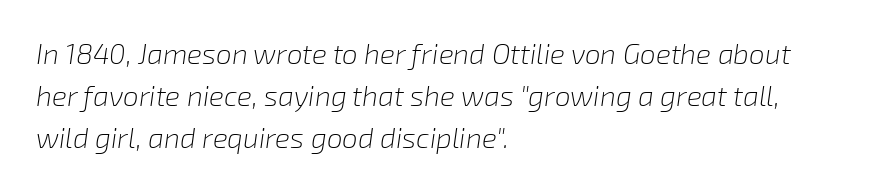
{"italic": "yes", "lean": "right", "slant_degrees": 8, "bold": "no", "weight": "light", "width": "normal", "stroke_contrast": "low", "x_height": "medium", "monospaced": "no", "underline": "no", "align": "left", "line_spacing": "normal", "line_spacing_ratio": 1.5, "letter_spacing": "normal", "letter_spacing_em": 0.0, "glyph_px": 28}
